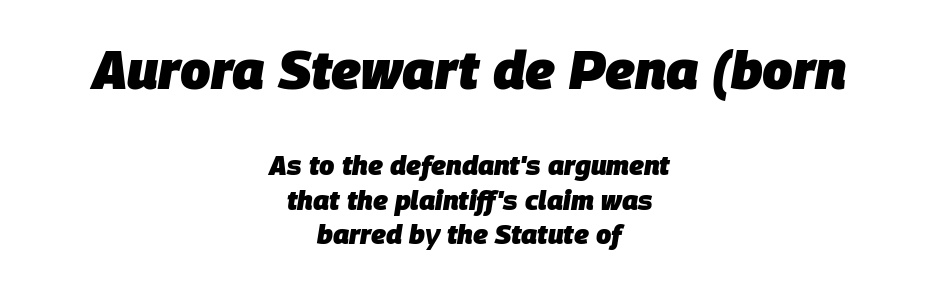
{"italic": "yes", "lean": "right", "slant_degrees": 9, "bold": "yes", "weight": "heavy", "width": "normal", "stroke_contrast": "low", "x_height": "large", "monospaced": "no", "underline": "no", "align": "center", "line_spacing": "normal", "line_spacing_ratio": 1.28, "letter_spacing": "normal", "letter_spacing_em": 0.0, "larger_block": "first", "size_ratio": 2.0, "glyph_px": 54}
